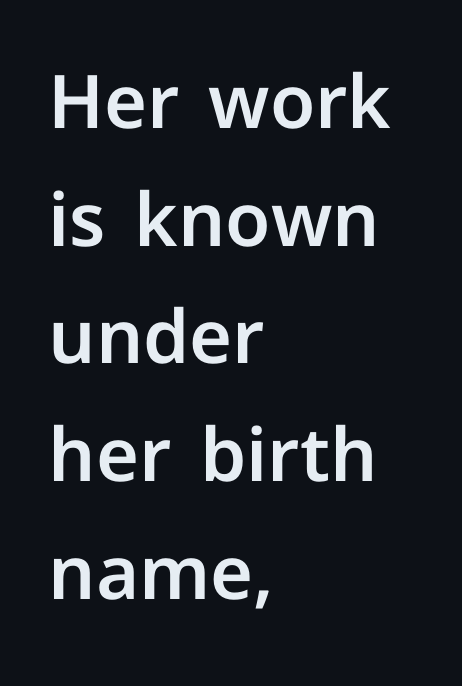
This sample uses plain, unmodified letter spacing. Teacher's note: observe the even left margin — that is flush-left alignment. Proportional: the letters do not fall into vertical columns. Is this a sans? Yes — the strokes have no serifs. The vertical gap from one line to the next is medium.
